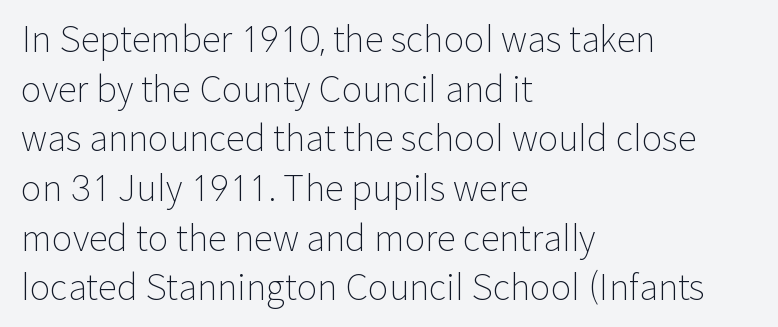
The image shows 35 px light sans-serif type, upright; set left-aligned, normal line spacing (1.42x), normal letter spacing, not underlined; low stroke contrast and a medium x-height.
